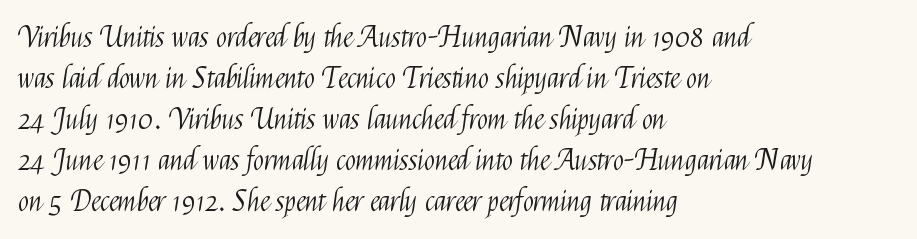
Letter spacing: default. Weight: regular or lighter. Proportional: the letters do not fall into vertical columns. Words float on clear page, feet unadorned. Classification — sans serif.
